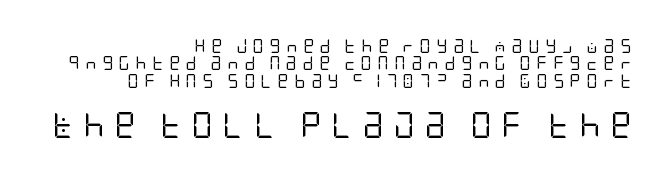
The image shows 26 px text type, upright; set right-aligned, normal line spacing (1.25x), unusually wide letter spacing (+0.38 em), not underlined; the second (bottom) block is 1.86x larger.
